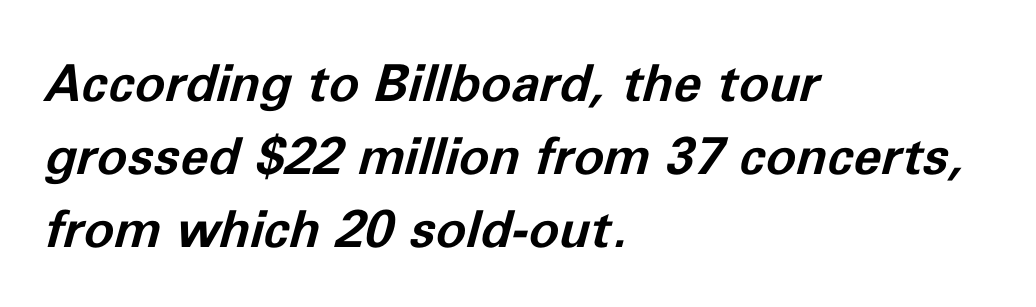
The image shows 51 px bold type, italic (leaning right); set left-aligned, normal line spacing (1.43x), normal letter spacing, not underlined; low stroke contrast and a medium x-height.
